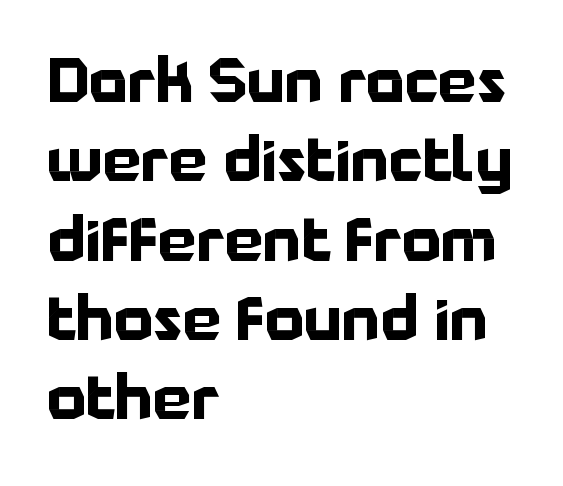
Short note: letters normally spaced. Leftover space on each line is placed entirely after the last word. The letters advance in unequal steps, a hallmark of proportional type. Posture: upright roman.
